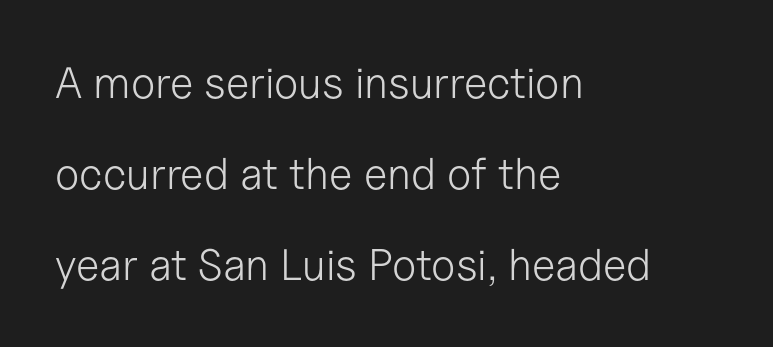
Regarding serifs, this sample does without them. Quick note: underline off. Look at the tracking — it's just the regular setting, nothing added. The space between consecutive lines is lavish. This reads as an unemphasized weight, regular at the heaviest.
